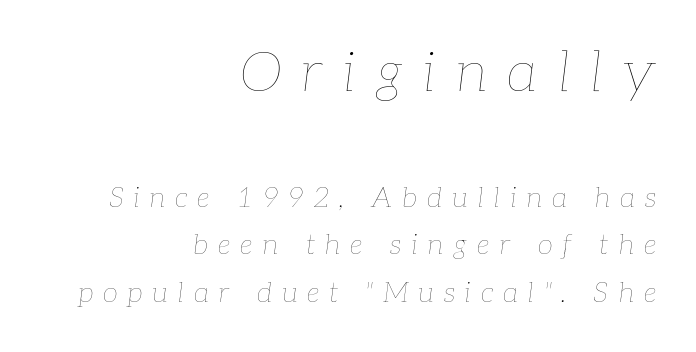
The image shows 56 px thin type, italic (leaning right); set right-aligned, line spacing 1.71x, unusually wide letter spacing (+0.35 em), not underlined; the first (top) block is 2.0x larger; low stroke contrast and a medium x-height.
